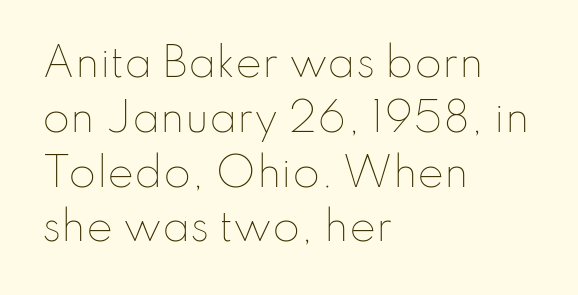
Horizontal bands of white between lines are of average thickness. Here the glyphs are tracked normally, forming tight word shapes. Honestly, there is no underline to notice here at all. Ascenders rise straight up at ninety degrees.
